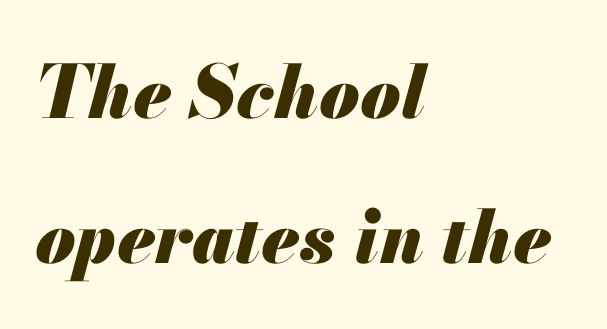
Bare-footed words on every line. In CSS terms this would be text-align: left. The typography opts for an oblique posture over an upright one. Varying glyph widths throughout — classic text-font behaviour. The leading is generous, giving the passage an open texture. Thick stems and heavy bowls — unmistakably bold.
